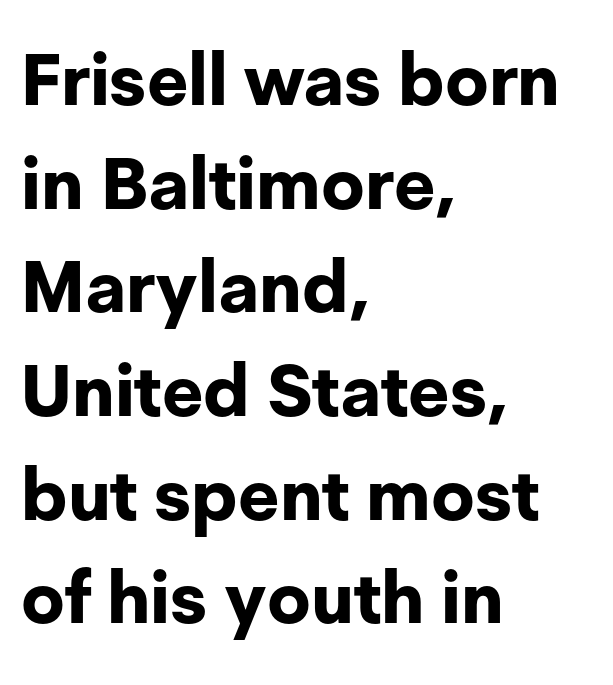
{"serif": "no", "italic": "no", "bold": "yes", "weight": "bold", "width": "normal", "stroke_contrast": "low", "x_height": "medium", "monospaced": "no", "underline": "no", "align": "left", "line_spacing": "normal", "line_spacing_ratio": 1.44, "letter_spacing": "normal", "letter_spacing_em": 0.0, "glyph_px": 72}
